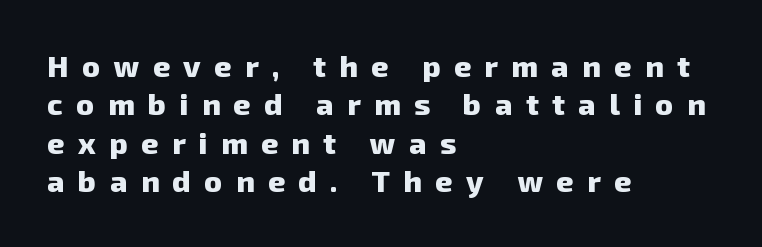
Does the type have serifs? No, each stem ends abruptly. The horizontal fit of the characters is loose and conspicuously gappy. The sample has been set heavy, in full bold. A bare baseline throughout the passage. Looks like regular typesetting: each glyph gets only the width it needs.
